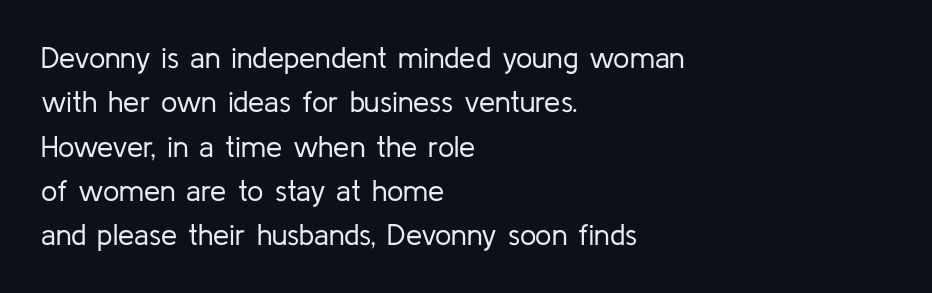
The image shows 29 px regular-weight sans-serif type, upright; set left-aligned, normal line spacing (1.53x), normal letter spacing, not underlined; low stroke contrast and a medium x-height.
